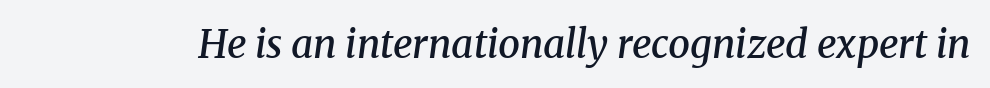
{"serif": "yes", "italic": "yes", "lean": "right", "slant_degrees": 8, "bold": "semi", "weight": "semibold", "width": "normal", "stroke_contrast": "medium", "x_height": "medium", "monospaced": "no", "underline": "no", "letter_spacing": "normal", "letter_spacing_em": 0.0, "glyph_px": 39}
